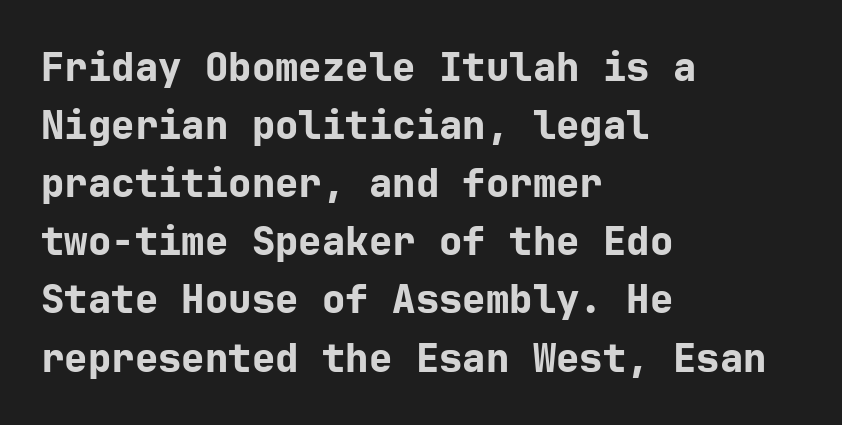
The image shows 39 px bold sans-serif type, upright; set left-aligned, normal line spacing (1.49x), normal letter spacing, not underlined; low stroke contrast and a medium x-height.
